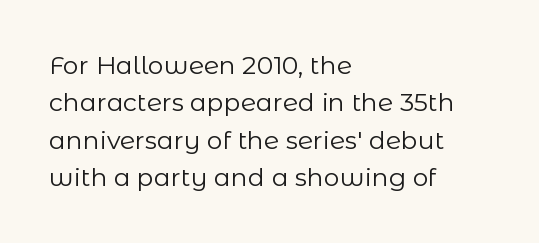
{"italic": "no", "bold": "no", "underline": "no", "align": "left", "line_spacing": "normal", "line_spacing_ratio": 1.5, "letter_spacing": "normal", "letter_spacing_em": 0.0, "glyph_px": 25}
